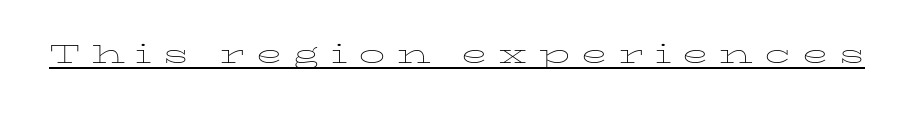
{"italic": "no", "bold": "no", "weight": "thin", "width": "wide", "stroke_contrast": "low", "x_height": "medium", "monospaced": "no", "underline": "yes", "letter_spacing": "wide", "letter_spacing_em": 0.31, "glyph_px": 35}
